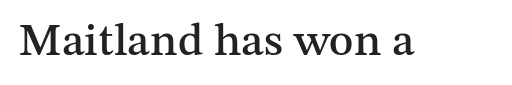
The string is rendered with underlining switched off. The face used here is proportionally spaced, like ordinary book or web type. No italicization has been applied; the sample stays upright. Is this a sans? No — the strokes have serifs. In terms of letterspacing, this is plain default setting.
